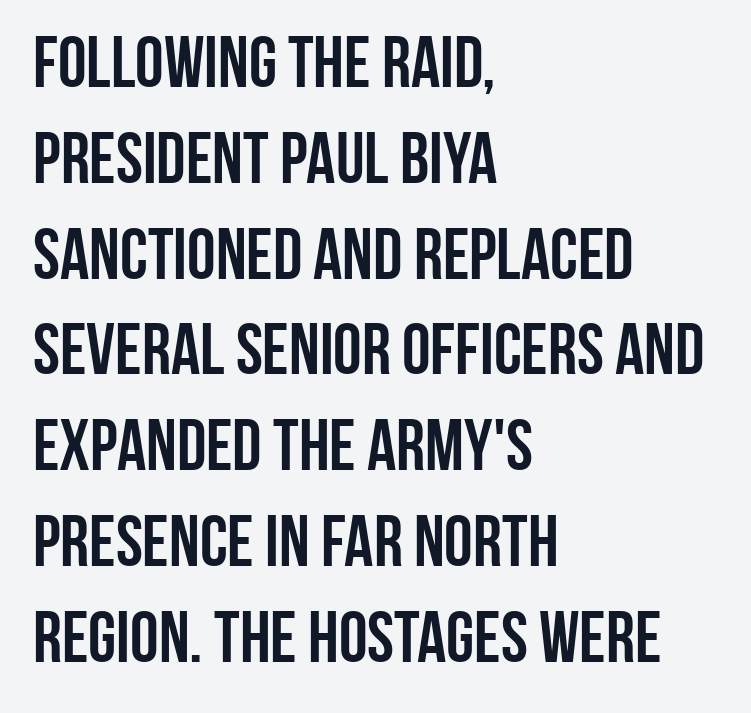
{"serif": "no", "italic": "no", "bold": "yes", "weight": "semibold", "width": "condensed", "stroke_contrast": "low", "x_height": "large", "monospaced": "no", "underline": "no", "align": "left", "line_spacing": "normal", "line_spacing_ratio": 1.33, "letter_spacing": "normal", "letter_spacing_em": 0.0, "glyph_px": 72}
